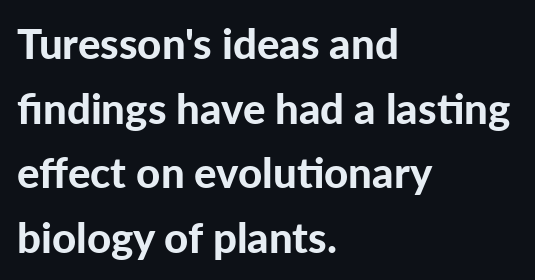
Q: Is the text bold? A: Yes.
Q: Is the text italic (slanted)? A: No, it is upright.
Q: Is the typeface a serif or a sans-serif typeface? A: Sans-serif.
Q: Is the text underlined? A: No.
Q: How is the paragraph aligned? A: Left-aligned.
Q: Is the spacing between letters normal or unusually wide? A: Normal.
Q: Is the spacing between lines tight, normal or loose? A: Normal.
Q: Width (condensed, normal, or wide)? A: Normal.
Q: Stroke contrast? A: Low.
Q: x-height? A: Medium.
Q: Monospaced? A: No.
